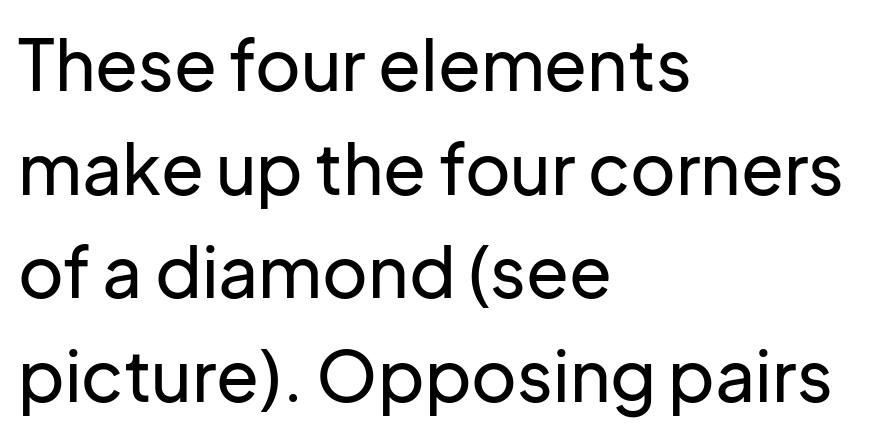
Whoever set this chose a conventional vertical rhythm. Look at the bottom of the vertical strokes: they stop flat, with no serifs. This sample is left-justified, so line endings fall wherever the words run out. Letter spacing: default.
